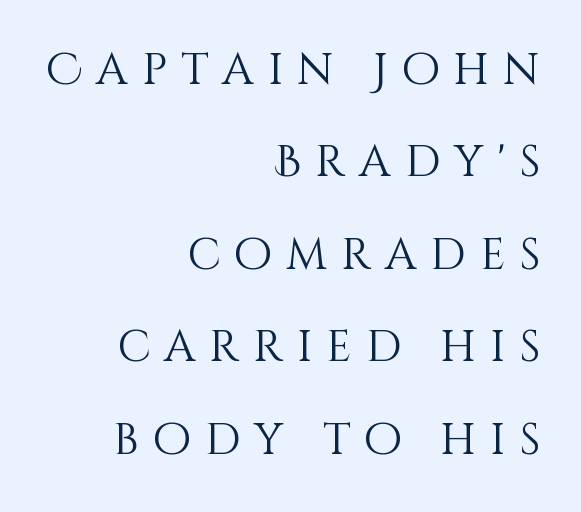
Anything drawn beneath the words? Only blank space. Here the designer chose a conventional face with non-uniform glyph widths. Weight: regular or lighter. The designer dialed line spacing up above the default. Leftover space on each line is placed entirely before the opening word.
